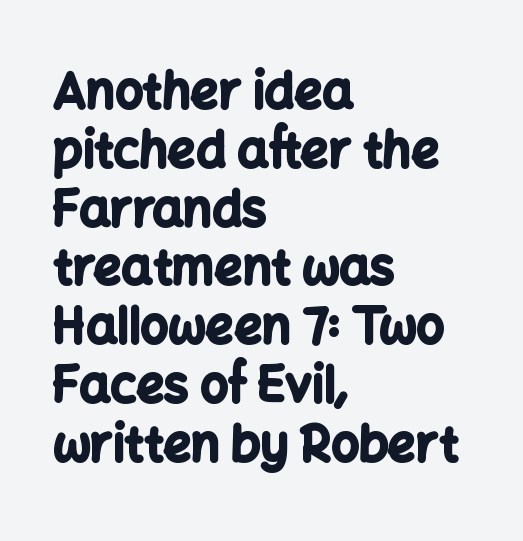
The image shows 49 px bold sans-serif type, upright; set left-aligned, line spacing 1.2x, normal letter spacing, not underlined; low stroke contrast and a medium x-height.
